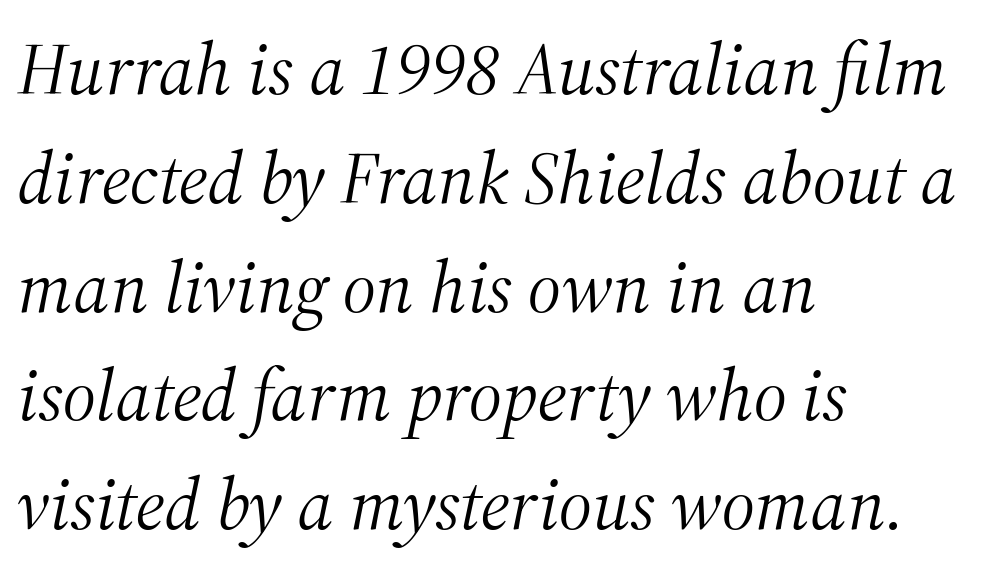
{"serif": "yes", "italic": "yes", "lean": "right", "slant_degrees": 12, "bold": "no", "weight": "light", "width": "normal", "stroke_contrast": "medium", "x_height": "medium", "monospaced": "no", "underline": "no", "align": "left", "line_spacing": "normal", "line_spacing_ratio": 1.47, "letter_spacing": "normal", "letter_spacing_em": 0.0, "glyph_px": 74}
